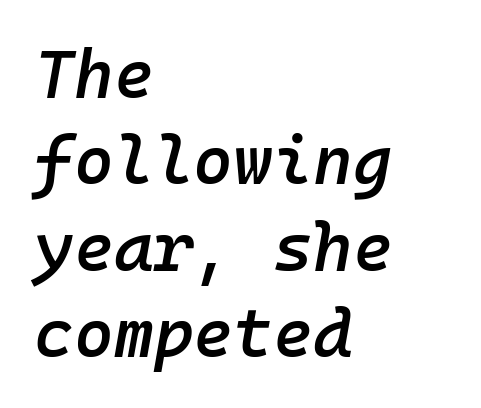
The lines sit at an ordinary, default distance from one another. Beneath every word, the page is bare. The rendering anchors every line to the left-hand side. Letter spacing: default. Looks like terminal output: every glyph gets an equal slot.
